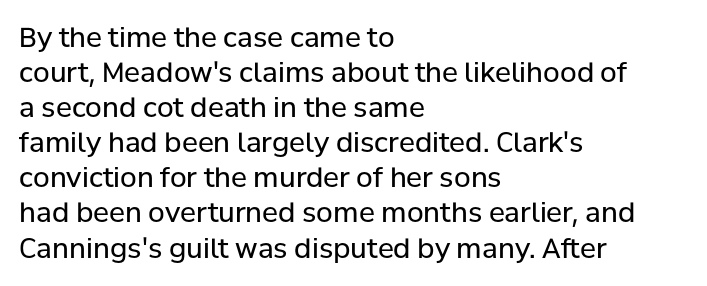
The image shows 27 px text type, upright; set left-aligned, normal line spacing (1.3x), normal letter spacing, not underlined.
